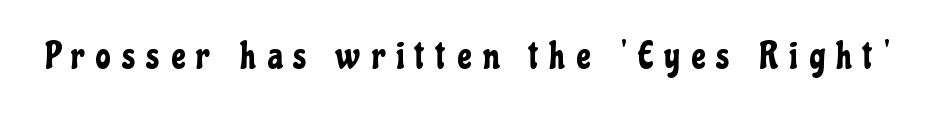
The passage shown is typed in a proportional face where columns would drift. Nope, not italic — everything's standing straight. The gap between lines stays unmarked. Stroke terminals: plain, sans-serif. A typesetter would call this heavily tracked-out type.
